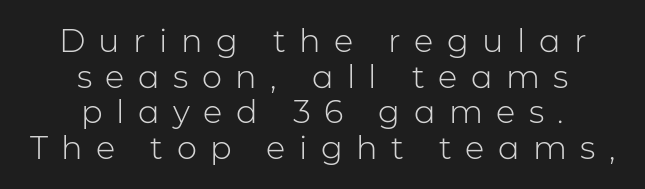
Q: Is the text bold? A: No.
Q: Is the text italic (slanted)? A: No, it is upright.
Q: Is the typeface a serif or a sans-serif typeface? A: Sans-serif.
Q: Is the text underlined? A: No.
Q: How is the paragraph aligned? A: Centered.
Q: Is the spacing between letters normal or unusually wide? A: Unusually wide.
Q: Is the spacing between lines tight, normal or loose? A: Tight.
Q: Width (condensed, normal, or wide)? A: Normal.
Q: Stroke contrast? A: Low.
Q: x-height? A: Medium.
Q: Monospaced? A: No.
